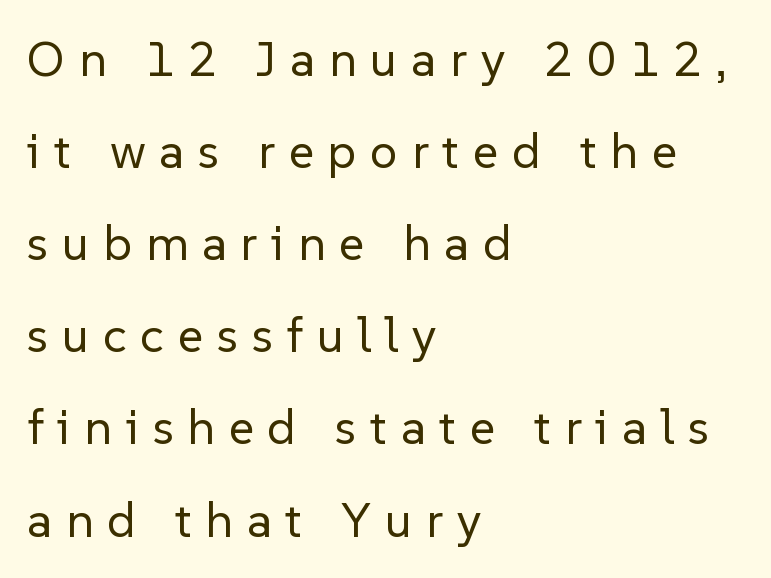
The tracking reads as deliberately expanded to a designer's eye. The face looks like a standard text weight, possibly lighter. Lines of text with bare space underneath. Every stem runs plumb, perpendicular to the baseline.
